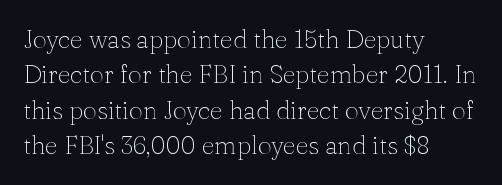
The image shows 25 px text type, upright; set left-aligned, normal line spacing (1.42x), normal letter spacing, not underlined.
